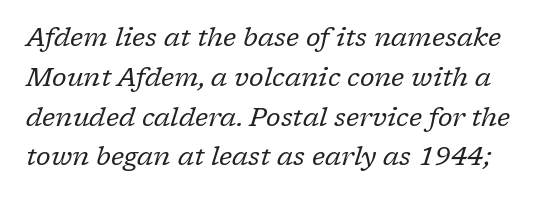
The image shows 26 px text type, italic (leaning right); set normal line spacing (1.53x), normal letter spacing, not underlined.
